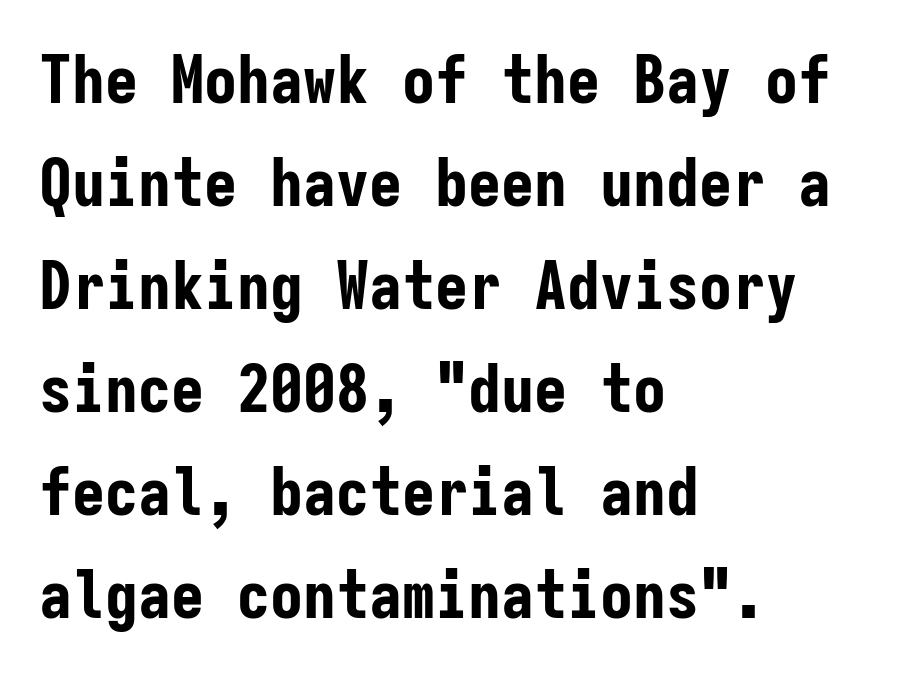
The letters sit at their default tracking, neither squeezed nor spread. Only glyphs here, with clear space below each row. Pretty heavy lettering here — definitely bold. You can tell from the bare stems that sans-serif type was used. Monospaced: the letters line up in strict vertical columns. Evenly set lines give the paragraph a standard silhouette.
